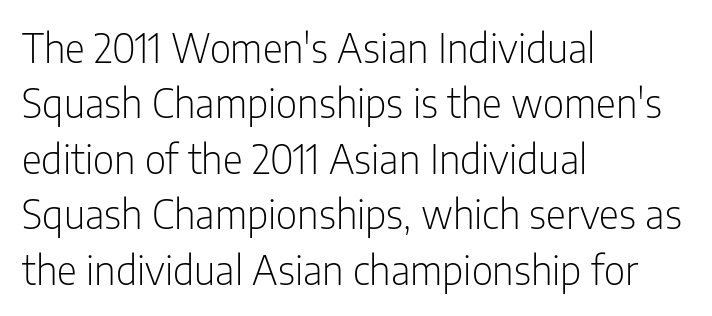
Q: Is the text bold? A: No.
Q: Is the text italic (slanted)? A: No, it is upright.
Q: Is the typeface a serif or a sans-serif typeface? A: Sans-serif.
Q: Is the text underlined? A: No.
Q: How is the paragraph aligned? A: Left-aligned.
Q: Is the spacing between letters normal or unusually wide? A: Normal.
Q: Is the spacing between lines tight, normal or loose? A: Normal.
Q: Width (condensed, normal, or wide)? A: Condensed.
Q: Stroke contrast? A: Low.
Q: x-height? A: Medium.
Q: Monospaced? A: No.
